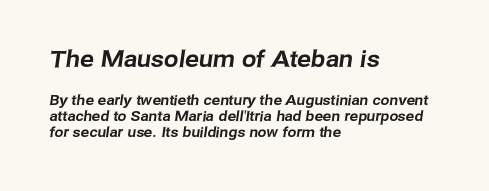
A classic flush-left, rag-right setting is used for this passage. You get the large type first, then a drop to smaller type. The space directly below the letters is spotless. Line spacing here is tight. Spacing between characters is what you'd get straight out of the box.
